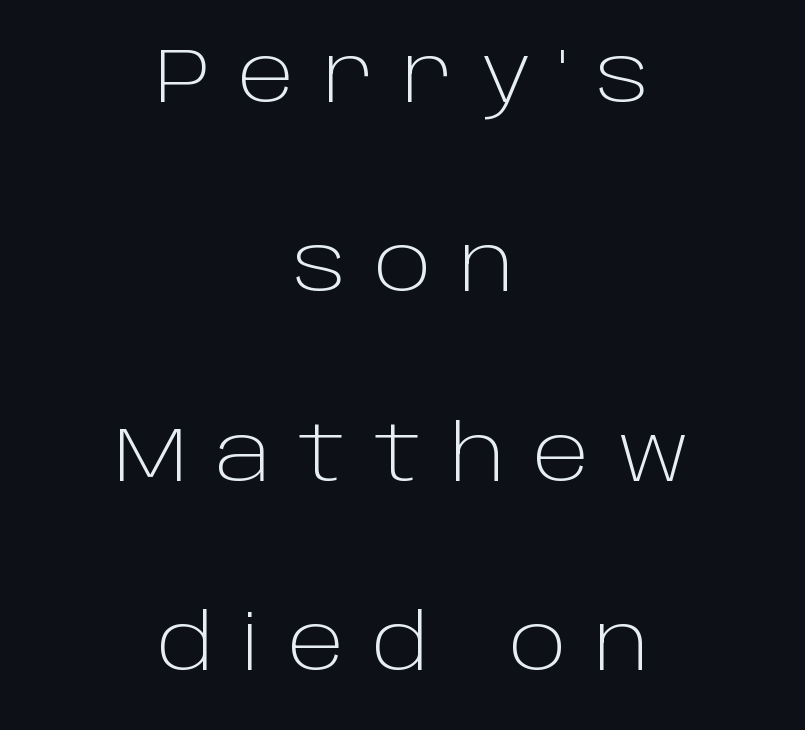
The image shows 77 px light sans-serif type, upright; set centered, loose line spacing (2.46x), unusually wide letter spacing (+0.36 em), not underlined; low stroke contrast and a large x-height.
